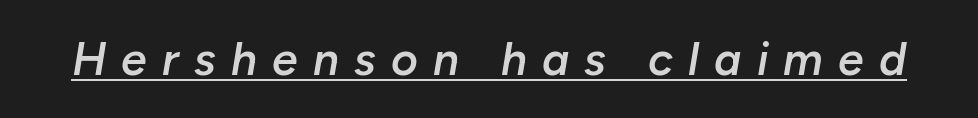
Q: Is the text bold? A: Semi-bold.
Q: Is the text italic (slanted)? A: Yes, it leans right by about 10 degrees.
Q: Is the text underlined? A: Yes.
Q: Is the spacing between letters normal or unusually wide? A: Unusually wide.
Q: Width (condensed, normal, or wide)? A: Normal.
Q: Stroke contrast? A: Low.
Q: x-height? A: Medium.
Q: Monospaced? A: No.
